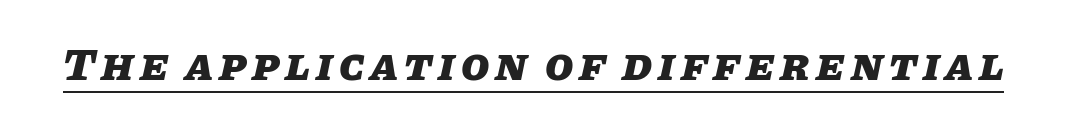
{"italic": "yes", "lean": "right", "slant_degrees": 11, "bold": "yes", "weight": "heavy", "width": "normal", "stroke_contrast": "low", "x_height": "large", "monospaced": "no", "underline": "yes", "glyph_px": 46}
